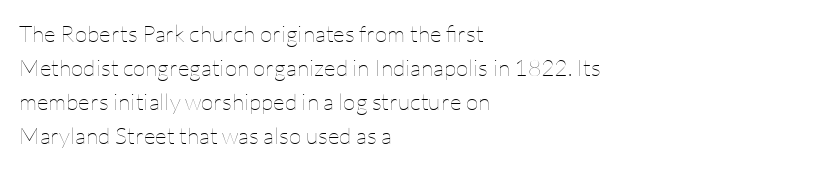
The image shows 23 px text type, upright; set left-aligned, normal line spacing (1.48x), normal letter spacing, not underlined.
